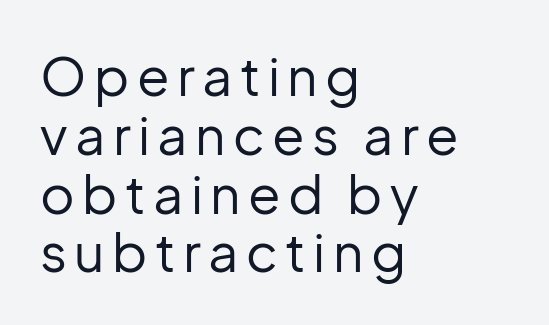
{"serif": "no", "italic": "no", "bold": "no", "weight": "regular", "width": "normal", "stroke_contrast": "low", "x_height": "medium", "monospaced": "no", "underline": "no", "align": "left", "line_spacing": "tight", "line_spacing_ratio": 1.11, "glyph_px": 53}
